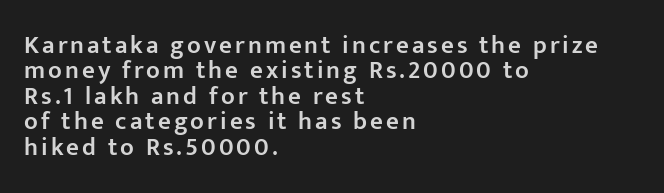
Weight: semibold (demi). The ragged edge is on the right, which tells us the setting is flush left. Has an underline been added? It has not. Tall strokes in this sample are plumb rather than angled. A typesetter would call this leading minimal, almost set solid.
